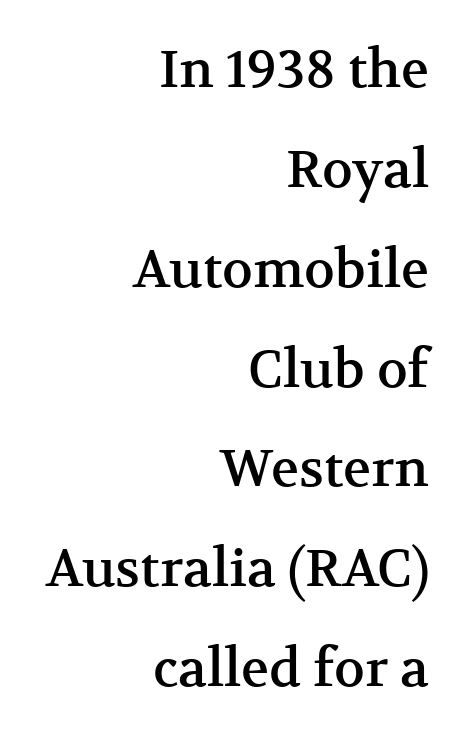
Leading is clearly above the norm, producing a sparse column. There is no visible air inserted between adjacent glyphs. The passage shown is typed in a proportional face where columns would drift. Check where the strokes stop: tiny serifs finish them off.
